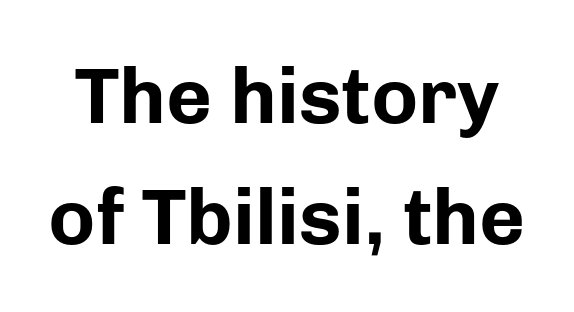
{"serif": "no", "italic": "no", "bold": "yes", "weight": "bold", "width": "normal", "stroke_contrast": "low", "x_height": "medium", "monospaced": "no", "underline": "no", "line_spacing": "normal", "line_spacing_ratio": 1.53, "letter_spacing": "normal", "letter_spacing_em": 0.0, "glyph_px": 79}
